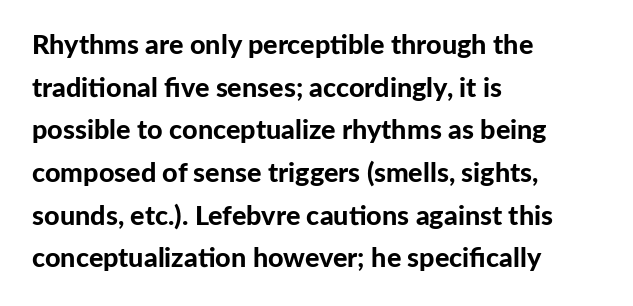
The image shows 27 px bold type, upright; set left-aligned, normal line spacing (1.58x), normal letter spacing, not underlined.
